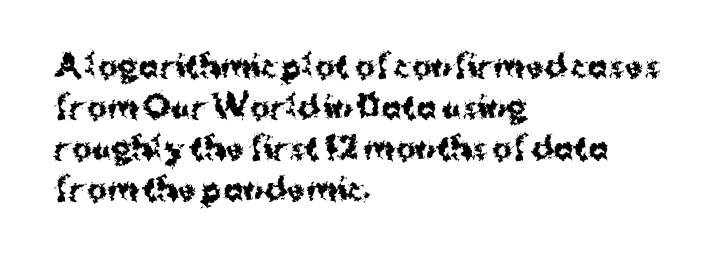
Letter spacing: default. Regular leading. Glance below the letters and you will spot only blank space. It's the straight-up-and-down kind of type.
